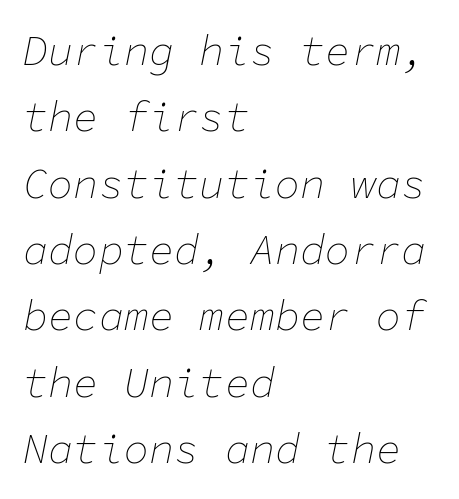
Every character here occupies the same horizontal width, giving the sample a typewriter-like rhythm. Nobody touched the tracking dial on this one. Caption: multi-line text, flush left, ragged right. Each new line begins a customary step beneath the previous one. Italic: yes, the glyphs are oblique. Compared with a typical body face, this is equally light or lighter still.
